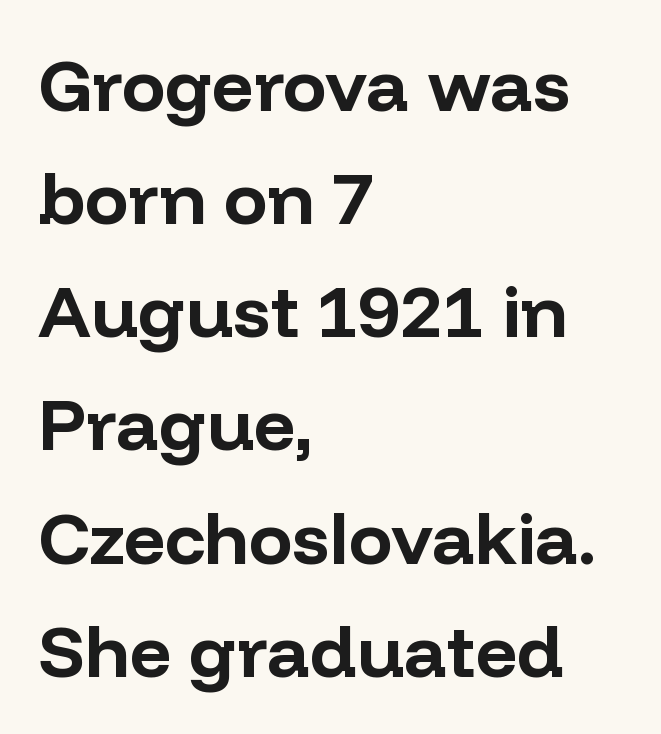
The image shows 73 px bold sans-serif type, upright; set left-aligned, normal line spacing (1.55x), normal letter spacing, not underlined; low stroke contrast and a medium x-height.
